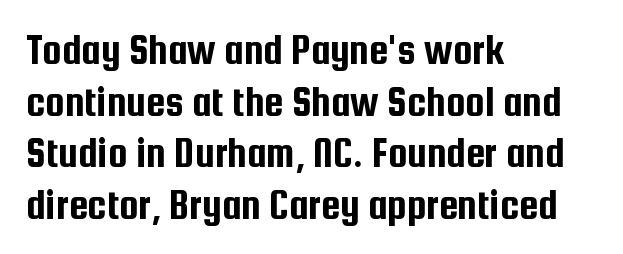
{"serif": "no", "italic": "no", "width": "condensed", "stroke_contrast": "low", "x_height": "medium", "monospaced": "no", "underline": "no", "align": "left", "line_spacing_ratio": 1.2, "letter_spacing": "normal", "letter_spacing_em": 0.0, "glyph_px": 43}
